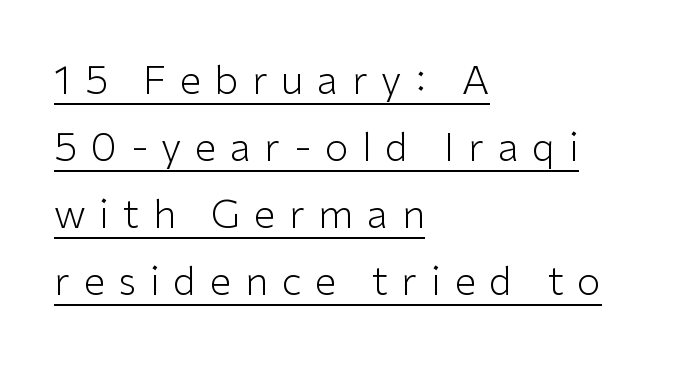
{"serif": "no", "italic": "no", "bold": "no", "weight": "light", "width": "normal", "stroke_contrast": "low", "x_height": "medium", "monospaced": "no", "underline": "yes", "align": "left", "line_spacing_ratio": 1.72, "letter_spacing": "wide", "letter_spacing_em": 0.35, "glyph_px": 39}
